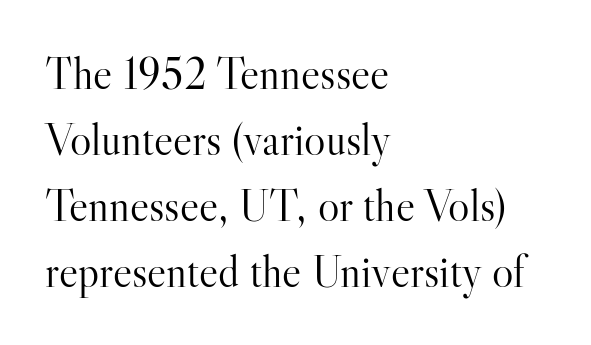
{"serif": "yes", "italic": "no", "bold": "no", "weight": "light", "width": "normal", "stroke_contrast": "high", "x_height": "small", "monospaced": "no", "underline": "no", "align": "left", "line_spacing": "normal", "line_spacing_ratio": 1.47, "letter_spacing": "normal", "letter_spacing_em": 0.0, "glyph_px": 45}
